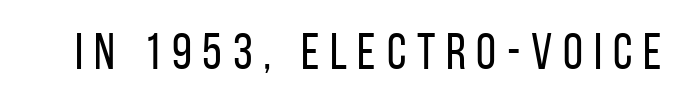
The image shows 51 px regular-weight, condensed sans-serif type, upright; set unusually wide letter spacing (+0.21 em), not underlined; low stroke contrast and a large x-height.
